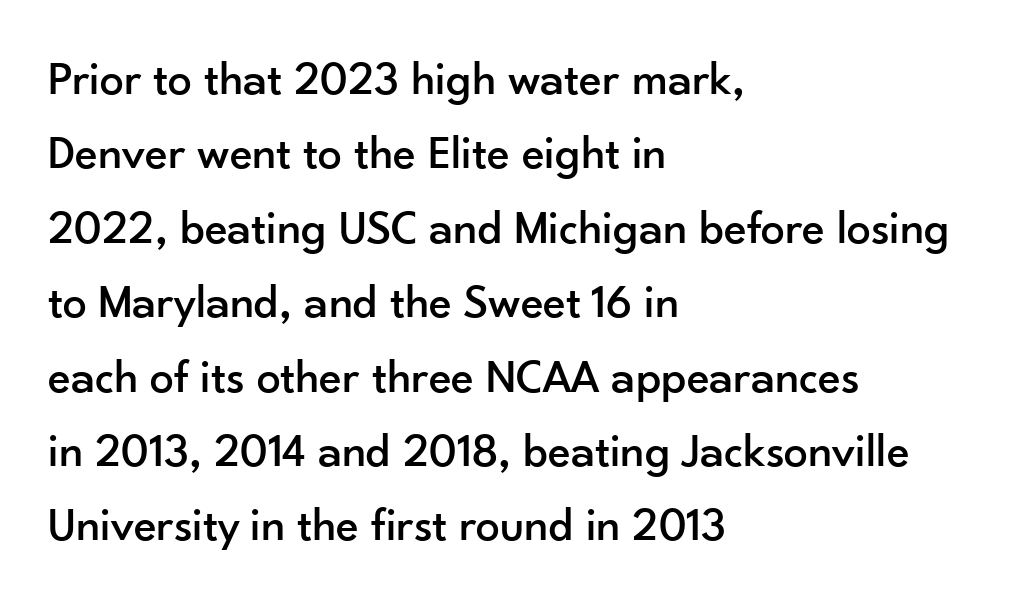
{"serif": "no", "italic": "no", "width": "normal", "stroke_contrast": "low", "x_height": "small", "monospaced": "no", "underline": "no", "align": "left", "line_spacing": "normal", "line_spacing_ratio": 1.55, "letter_spacing": "normal", "letter_spacing_em": 0.0, "glyph_px": 48}
